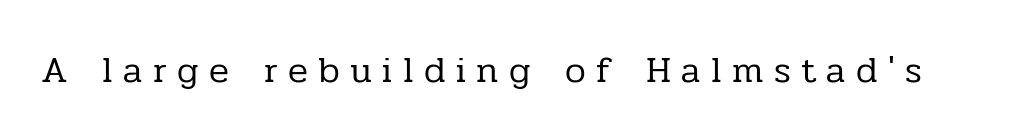
{"serif": "yes", "italic": "no", "bold": "no", "weight": "regular", "width": "normal", "stroke_contrast": "low", "x_height": "medium", "monospaced": "no", "underline": "no", "letter_spacing": "wide", "letter_spacing_em": 0.28, "glyph_px": 37}
